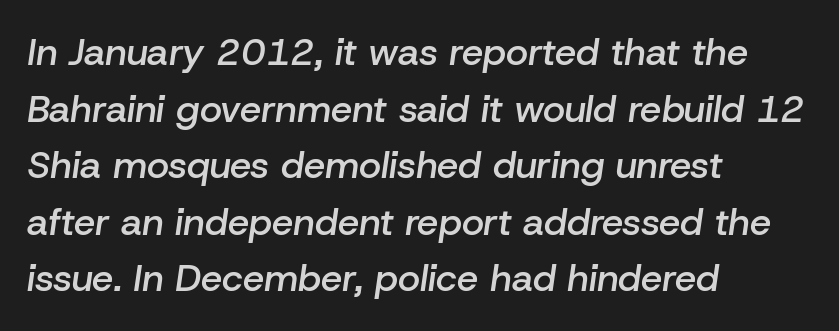
The image shows 38 px semibold type, italic (leaning right); set left-aligned, normal line spacing (1.49x), normal letter spacing, not underlined; low stroke contrast and a medium x-height.
